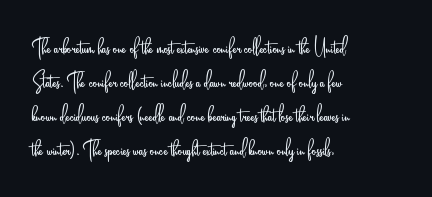
Q: Is the text bold? A: No.
Q: Is the text underlined? A: No.
Q: How is the paragraph aligned? A: Left-aligned.
Q: Is the spacing between letters normal or unusually wide? A: Normal.
Q: Is the spacing between lines tight, normal or loose? A: Normal.
